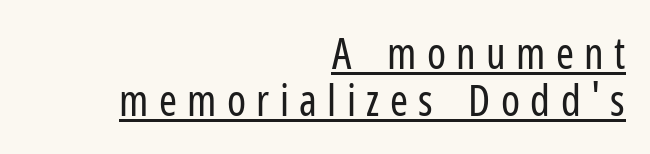
Q: Is the text bold? A: No.
Q: Is the text italic (slanted)? A: No, it is upright.
Q: Is the typeface a serif or a sans-serif typeface? A: Sans-serif.
Q: Is the text underlined? A: Yes.
Q: How is the paragraph aligned? A: Right-aligned.
Q: Is the spacing between letters normal or unusually wide? A: Unusually wide.
Q: Is the spacing between lines tight, normal or loose? A: Tight.
Q: Width (condensed, normal, or wide)? A: Condensed.
Q: Stroke contrast? A: Low.
Q: x-height? A: Medium.
Q: Monospaced? A: No.
